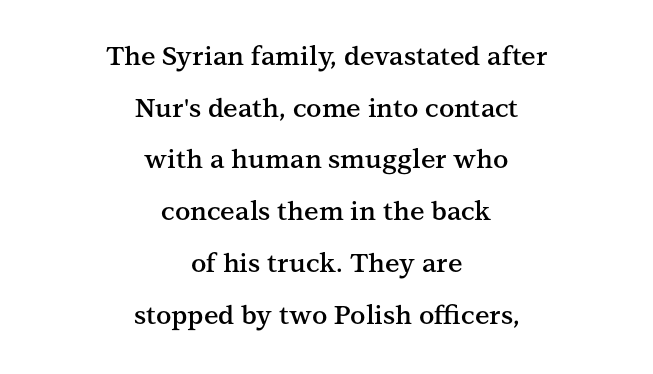
Leading is clearly above the norm, producing a sparse column. Semibold letterforms, between regular and bold. Does the lettering tilt? It doesn't — this is upright. Both edges are ragged and mirror each other, which tells us the setting is centered. Type without underlining.
